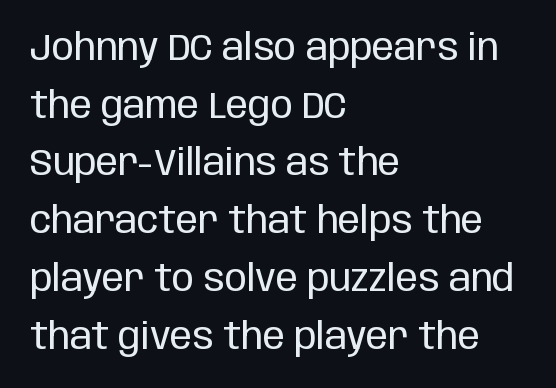
Q: Is the text bold? A: No.
Q: Is the text italic (slanted)? A: No, it is upright.
Q: Is the typeface a serif or a sans-serif typeface? A: Sans-serif.
Q: Is the text underlined? A: No.
Q: How is the paragraph aligned? A: Left-aligned.
Q: Is the spacing between letters normal or unusually wide? A: Normal.
Q: Is the spacing between lines tight, normal or loose? A: Normal.
Q: Width (condensed, normal, or wide)? A: Condensed.
Q: Stroke contrast? A: Low.
Q: x-height? A: Large.
Q: Monospaced? A: No.
